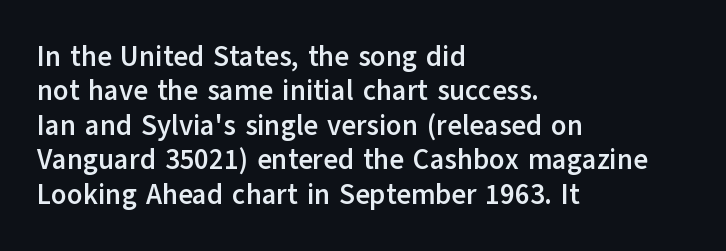
Q: Is the text bold? A: Yes.
Q: Is the text italic (slanted)? A: No, it is upright.
Q: Is the typeface a serif or a sans-serif typeface? A: Sans-serif.
Q: Is the text underlined? A: No.
Q: How is the paragraph aligned? A: Left-aligned.
Q: Is the spacing between letters normal or unusually wide? A: Normal.
Q: Width (condensed, normal, or wide)? A: Normal.
Q: Stroke contrast? A: Low.
Q: x-height? A: Medium.
Q: Monospaced? A: No.
